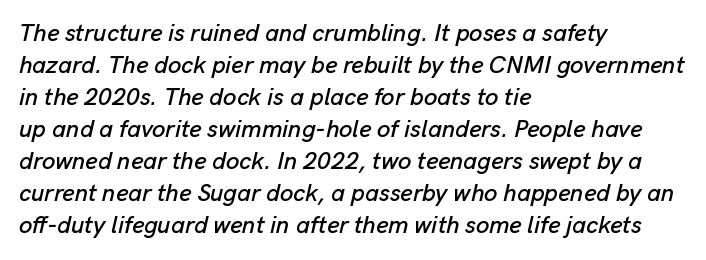
{"italic": "yes", "lean": "right", "slant_degrees": 13, "underline": "no", "align": "left", "line_spacing": "normal", "line_spacing_ratio": 1.33, "letter_spacing": "normal", "letter_spacing_em": 0.0, "glyph_px": 24}
